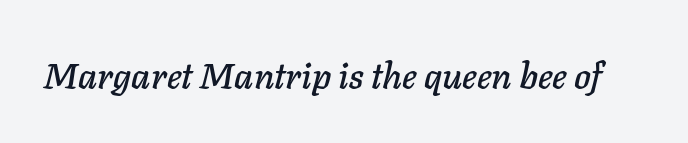
The image shows 36 px text type, italic (leaning right); set normal letter spacing, not underlined; low stroke contrast and a medium x-height.
